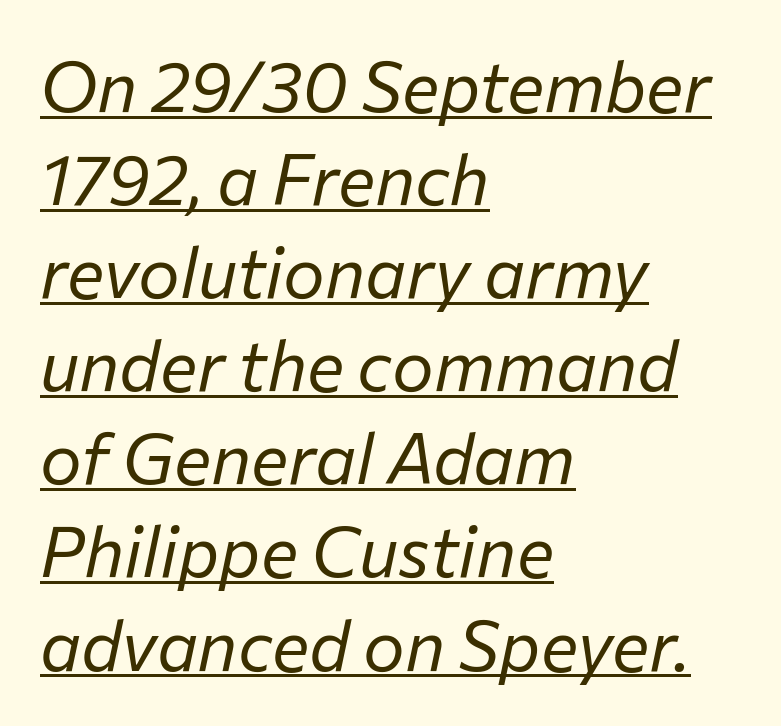
The image shows 70 px regular-weight type, italic (leaning right); set left-aligned, normal line spacing (1.33x), normal letter spacing, underlined; low stroke contrast and a medium x-height.
